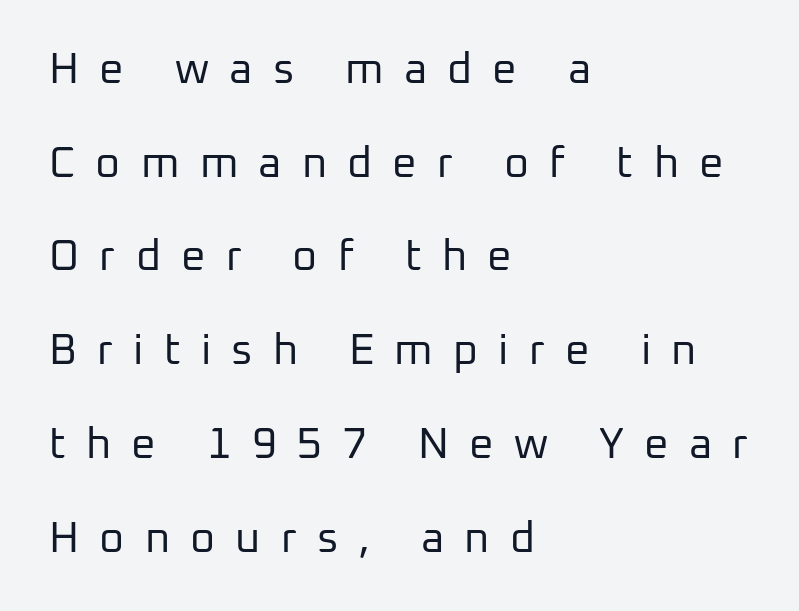
Nope, no serifs anywhere on these letters. A clean baseline with only descenders dipping below it. Compared with typical paragraphs, the rows here are farther apart. On a weight scale, this lands at 450 or below.
